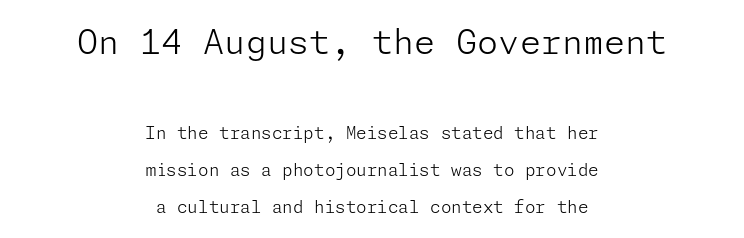
The image shows 34 px light sans-serif type, upright; set centered, loose line spacing (2.17x), normal letter spacing, not underlined; the first (top) block is 2.0x larger; low stroke contrast and a medium x-height.
